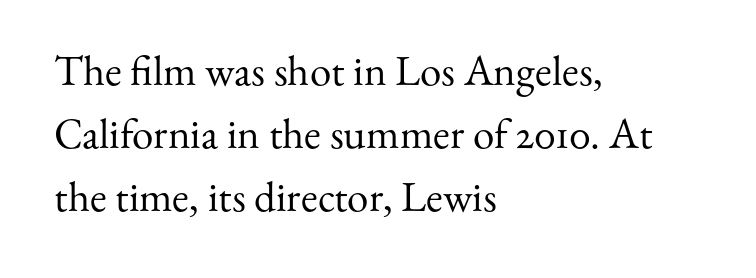
The image shows 43 px regular-weight serif type, upright; set left-aligned, normal line spacing (1.46x), normal letter spacing, not underlined; medium stroke contrast and a small x-height.
